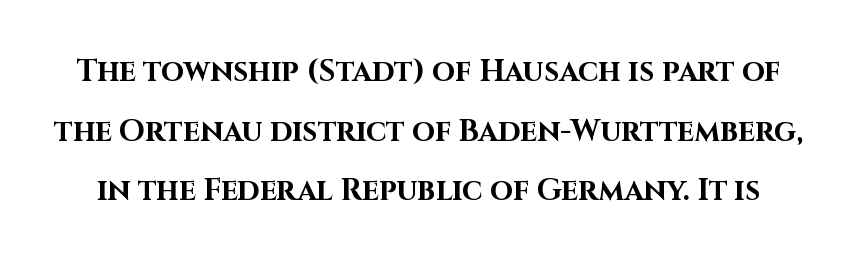
Notice how the stems are strictly vertical — no italics here. Check where the strokes stop: nothing finishes them off — pure sans. Letters rest on an invisible, unmarked baseline. Strokes here are thick enough to call this a true bold. Note the varied advance widths — an 'i' is clearly narrower than an 'm'.
